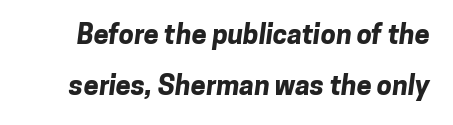
The image shows 27 px bold type; set line spacing 1.88x, normal letter spacing, not underlined.
